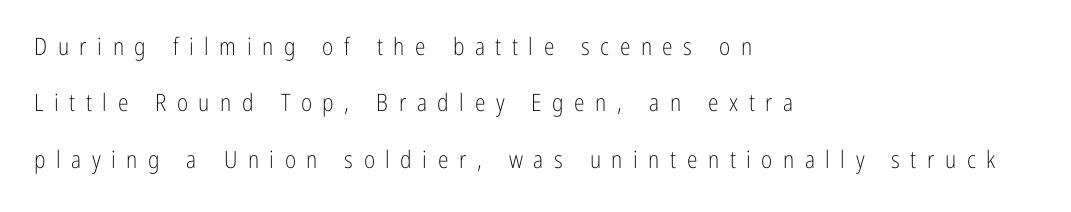
Q: Is the text bold? A: No.
Q: Is the text italic (slanted)? A: No, it is upright.
Q: Is the text underlined? A: No.
Q: How is the paragraph aligned? A: Left-aligned.
Q: Is the spacing between letters normal or unusually wide? A: Unusually wide.
Q: Is the spacing between lines tight, normal or loose? A: Loose.
